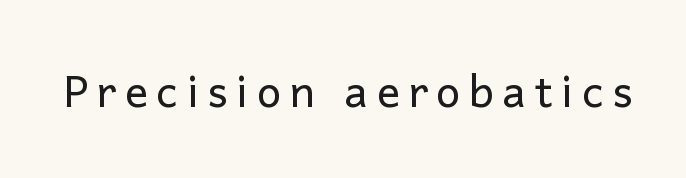
{"serif": "no", "italic": "no", "bold": "no", "weight": "regular", "width": "normal", "stroke_contrast": "low", "x_height": "medium", "monospaced": "no", "underline": "no", "glyph_px": 44}
